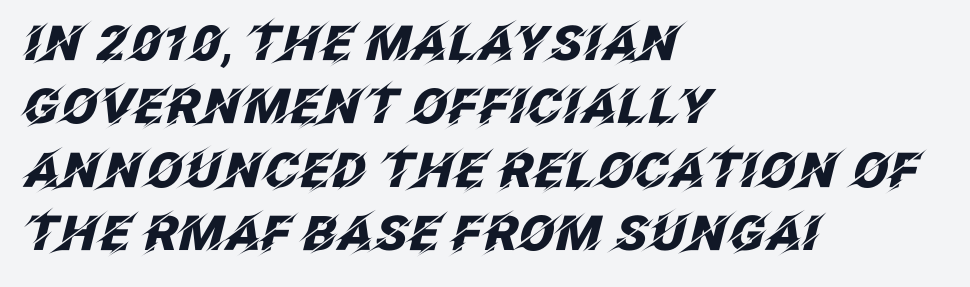
Emphasis by weight is at full strength: bold. Inter-character spacing is left at the font's built-in metrics. These lines were composed using italics. Alignment: flush left.
